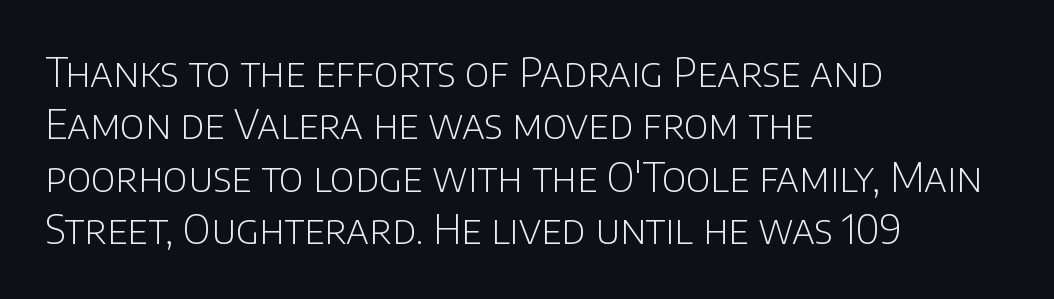
Q: Is the text bold? A: No.
Q: Is the text italic (slanted)? A: No, it is upright.
Q: Is the typeface a serif or a sans-serif typeface? A: Sans-serif.
Q: Is the text underlined? A: No.
Q: How is the paragraph aligned? A: Left-aligned.
Q: Is the spacing between letters normal or unusually wide? A: Normal.
Q: Is the spacing between lines tight, normal or loose? A: Normal.
Q: Width (condensed, normal, or wide)? A: Normal.
Q: Stroke contrast? A: Low.
Q: x-height? A: Large.
Q: Monospaced? A: No.
